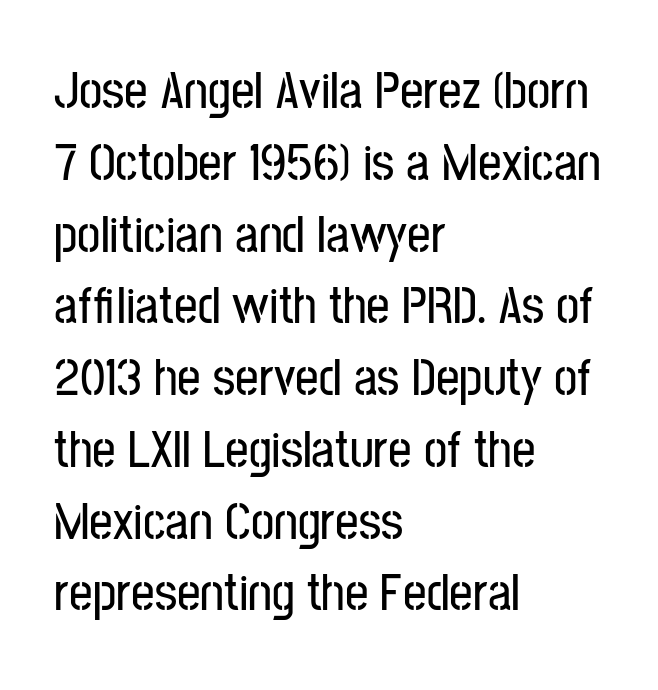
The image shows 52 px condensed sans-serif type, upright; set left-aligned, normal line spacing (1.38x), normal letter spacing, not underlined; low stroke contrast and a medium x-height.
